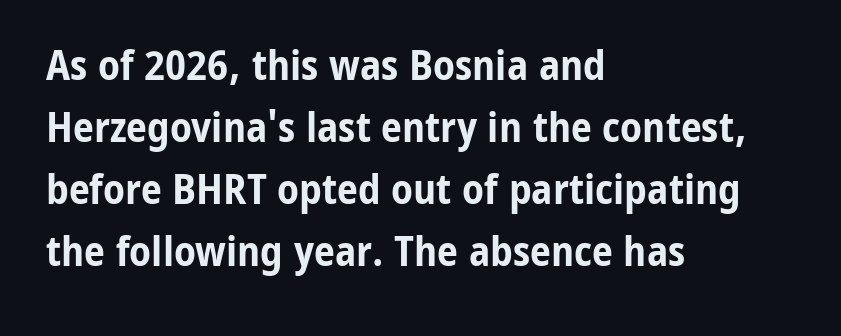
{"serif": "no", "italic": "no", "bold": "yes", "weight": "bold", "width": "condensed", "stroke_contrast": "low", "x_height": "medium", "monospaced": "no", "underline": "no", "align": "left", "line_spacing": "normal", "line_spacing_ratio": 1.48, "letter_spacing": "normal", "letter_spacing_em": 0.0, "glyph_px": 42}
